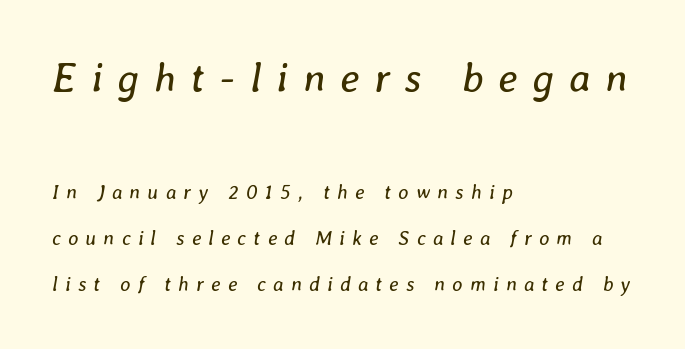
The image shows 41 px regular-weight type, italic (leaning right); set left-aligned, loose line spacing (2.3x), unusually wide letter spacing (+0.36 em), not underlined; the first (top) block is 2.05x larger; low stroke contrast and a medium x-height.
